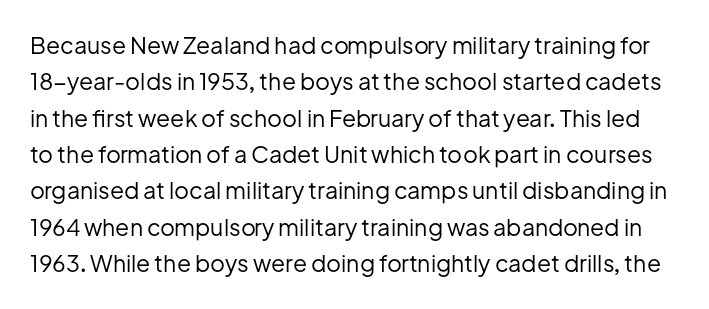
Q: Is the text bold? A: No.
Q: Is the text italic (slanted)? A: No, it is upright.
Q: Is the text underlined? A: No.
Q: Is the spacing between letters normal or unusually wide? A: Normal.
Q: Is the spacing between lines tight, normal or loose? A: Normal.
